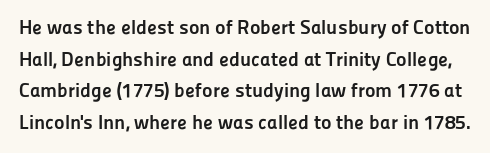
{"italic": "no", "bold": "yes", "underline": "no", "line_spacing": "normal", "line_spacing_ratio": 1.58, "letter_spacing": "normal", "letter_spacing_em": 0.0, "glyph_px": 20}
